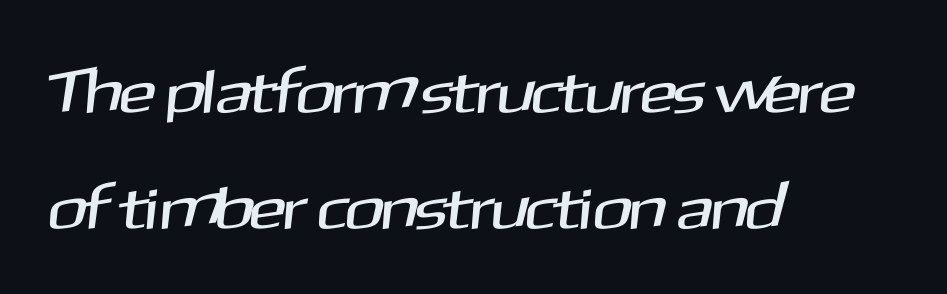
{"serif": "no", "width": "normal", "stroke_contrast": "medium", "x_height": "medium", "monospaced": "no", "underline": "no", "align": "left", "line_spacing": "loose", "line_spacing_ratio": 1.9, "letter_spacing": "normal", "letter_spacing_em": 0.0, "glyph_px": 61}
